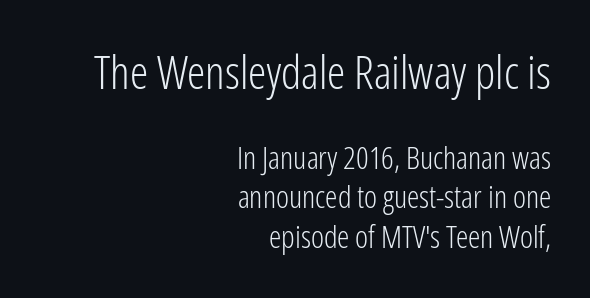
When letters stand straight like this, we call the style roman or upright. Type style note: lacks serifs. This rendering uses right alignment, leaving the left contour irregular. Tracking here is standard; glyphs follow each other at the usual distance. The block of text has a typical density, with ordinary space between rows. On a weight scale, this lands at 450 or below.
